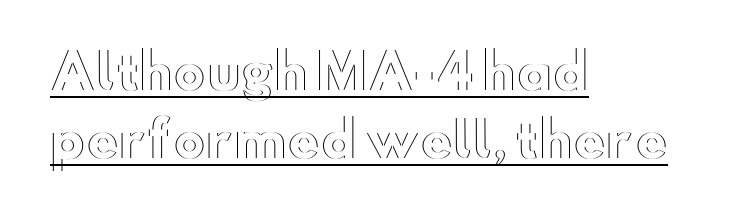
The image shows 49 px wide type, upright; set left-aligned, normal line spacing (1.39x), normal letter spacing, underlined; a small x-height.
